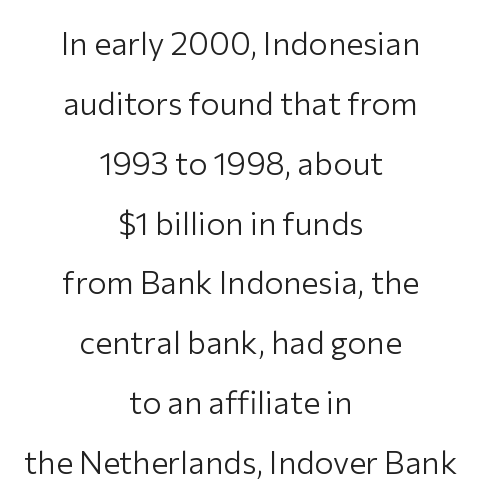
The image shows 32 px light sans-serif type, upright; set centered, line spacing 1.87x, normal letter spacing, not underlined; low stroke contrast and a medium x-height.
